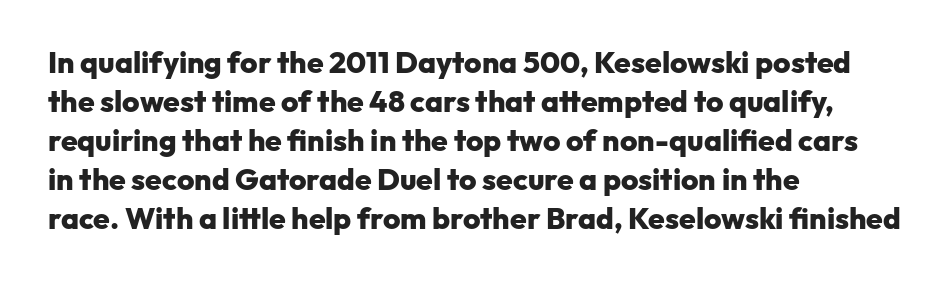
Tall strokes in this sample are plumb rather than angled. Only glyphs here, with clear space below each row. Looks like regular typesetting: each glyph gets only the width it needs. The face used here has the dense, thick strokes of a bold.
